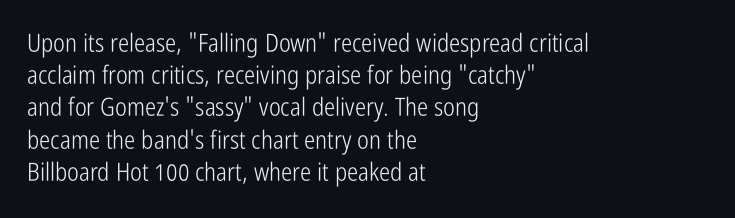
Q: Is the text bold? A: No.
Q: Is the text italic (slanted)? A: No, it is upright.
Q: Is the text underlined? A: No.
Q: How is the paragraph aligned? A: Left-aligned.
Q: Is the spacing between letters normal or unusually wide? A: Normal.
Q: Is the spacing between lines tight, normal or loose? A: Normal.
